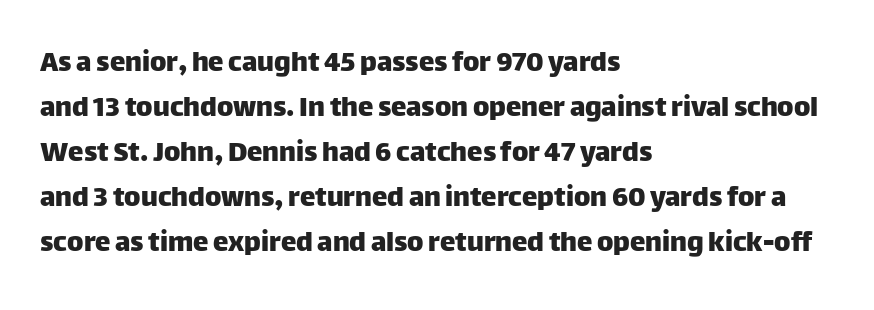
The image shows 31 px sans-serif type, upright; set left-aligned, normal line spacing (1.45x), normal letter spacing, not underlined; low stroke contrast and a large x-height.
